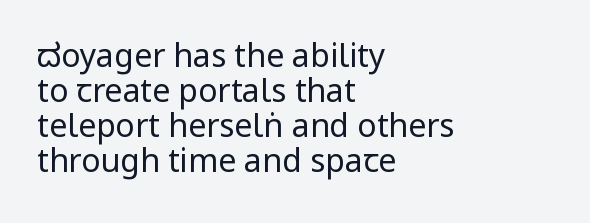
Interline gaps are noticeably narrow in this sample. A typesetter would call this zero additional tracking. The face used here is proportionally spaced, like ordinary book or web type. The letterforms sit at book weight or below. It's the straight-up-and-down kind of type.
